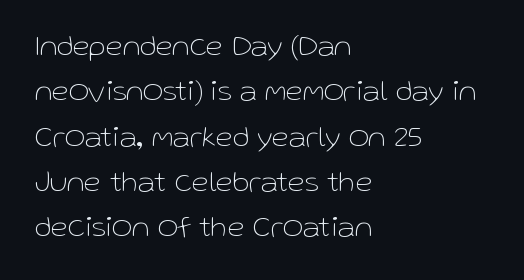
Q: Is the text bold? A: No.
Q: Is the text italic (slanted)? A: No, it is upright.
Q: Is the typeface a serif or a sans-serif typeface? A: Sans-serif.
Q: Is the text underlined? A: No.
Q: How is the paragraph aligned? A: Left-aligned.
Q: Is the spacing between letters normal or unusually wide? A: Normal.
Q: Is the spacing between lines tight, normal or loose? A: Normal.
Q: Width (condensed, normal, or wide)? A: Normal.
Q: Stroke contrast? A: Low.
Q: x-height? A: Medium.
Q: Monospaced? A: No.
